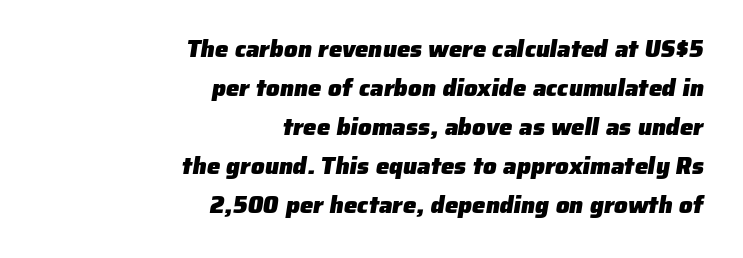
{"bold": "yes", "underline": "no", "align": "right", "line_spacing": "normal", "line_spacing_ratio": 1.62, "letter_spacing": "normal", "letter_spacing_em": 0.0, "glyph_px": 24}
